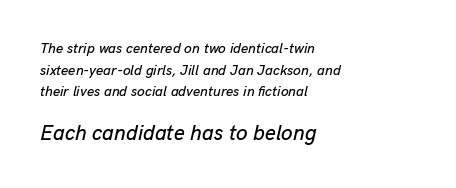
{"italic": "yes", "lean": "right", "slant_degrees": 13, "underline": "no", "align": "left", "line_spacing": "normal", "line_spacing_ratio": 1.54, "letter_spacing": "normal", "letter_spacing_em": 0.0, "larger_block": "second", "size_ratio": 1.5, "glyph_px": 21}
